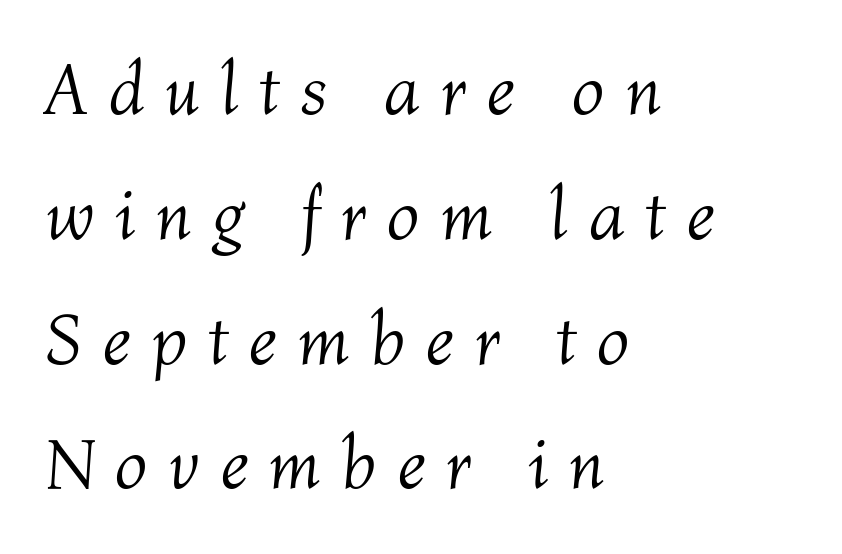
Q: Is the text bold? A: No.
Q: Is the text italic (slanted)? A: Yes, it leans right by about 4 degrees.
Q: Is the text underlined? A: No.
Q: How is the paragraph aligned? A: Left-aligned.
Q: Is the spacing between letters normal or unusually wide? A: Unusually wide.
Q: Width (condensed, normal, or wide)? A: Normal.
Q: Stroke contrast? A: Medium.
Q: x-height? A: Medium.
Q: Monospaced? A: No.
